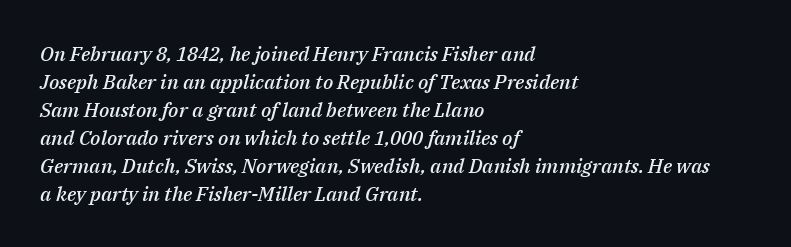
Q: Is the text bold? A: Semi-bold.
Q: Is the text italic (slanted)? A: Yes, it leans right by about 14 degrees.
Q: Is the text underlined? A: No.
Q: How is the paragraph aligned? A: Left-aligned.
Q: Is the spacing between letters normal or unusually wide? A: Normal.
Q: Is the spacing between lines tight, normal or loose? A: Normal.
